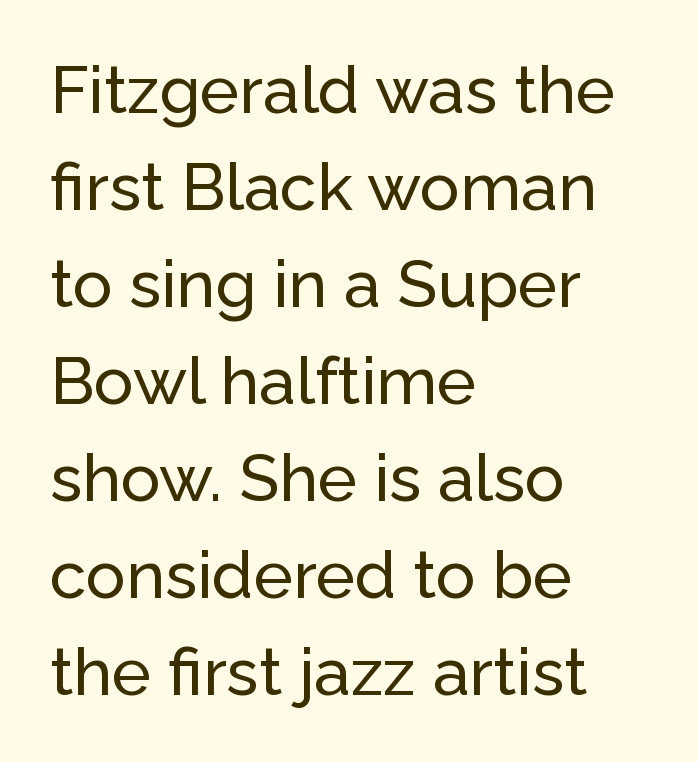
The image shows 66 px sans-serif type, upright; set left-aligned, normal line spacing (1.47x), normal letter spacing, not underlined; low stroke contrast and a medium x-height.
